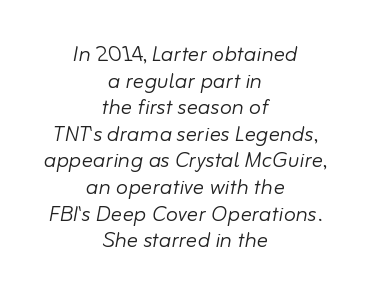
The image shows 28 px light type, italic (leaning right); set centered, tight line spacing (0.95x), normal letter spacing, not underlined; low stroke contrast and a small x-height.
